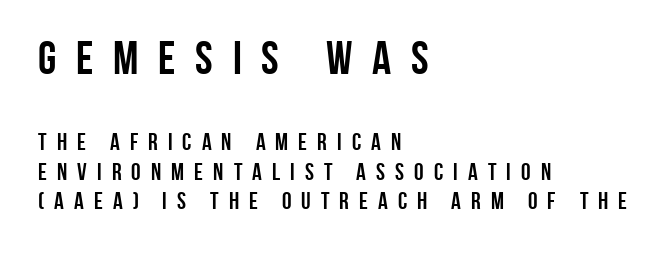
{"serif": "no", "italic": "no", "bold": "yes", "weight": "semibold", "width": "condensed", "stroke_contrast": "low", "x_height": "large", "monospaced": "no", "underline": "no", "align": "left", "line_spacing_ratio": 1.21, "letter_spacing": "wide", "letter_spacing_em": 0.42, "larger_block": "first", "size_ratio": 1.96, "glyph_px": 47}
